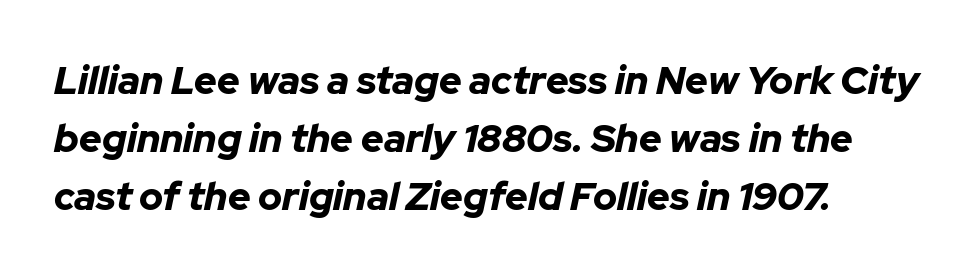
{"italic": "yes", "lean": "right", "slant_degrees": 12, "bold": "yes", "weight": "bold", "width": "normal", "stroke_contrast": "low", "x_height": "medium", "monospaced": "no", "underline": "no", "align": "left", "line_spacing": "normal", "line_spacing_ratio": 1.49, "letter_spacing": "normal", "letter_spacing_em": 0.0, "glyph_px": 39}
